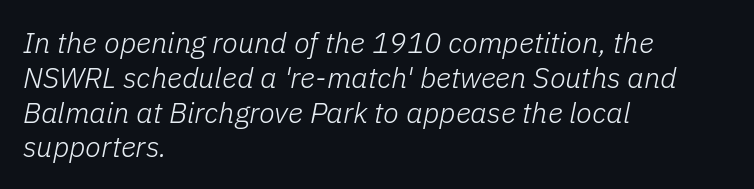
Q: Is the text bold? A: No.
Q: Is the text italic (slanted)? A: Yes, it leans right by about 11 degrees.
Q: Is the text underlined? A: No.
Q: How is the paragraph aligned? A: Left-aligned.
Q: Is the spacing between letters normal or unusually wide? A: Normal.
Q: Width (condensed, normal, or wide)? A: Normal.
Q: Stroke contrast? A: Low.
Q: x-height? A: Medium.
Q: Monospaced? A: No.
